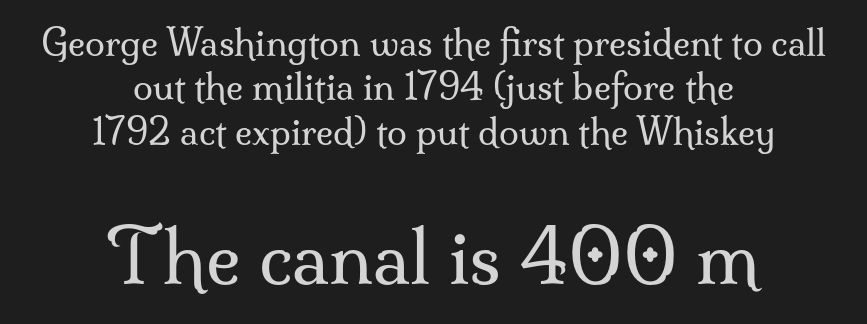
The image shows 73 px regular-weight serif type, upright; set centered, line spacing 1.23x, normal letter spacing, not underlined; the second (bottom) block is 2.03x larger; medium stroke contrast and a small x-height.
